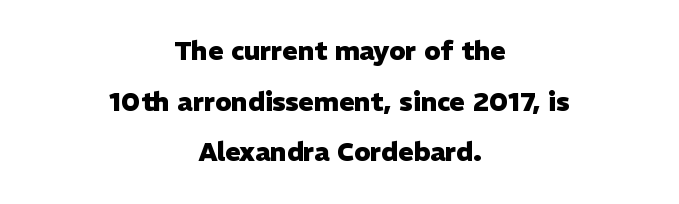
The image shows 26 px bold type, upright; set centered, loose line spacing (1.95x), normal letter spacing, not underlined.
